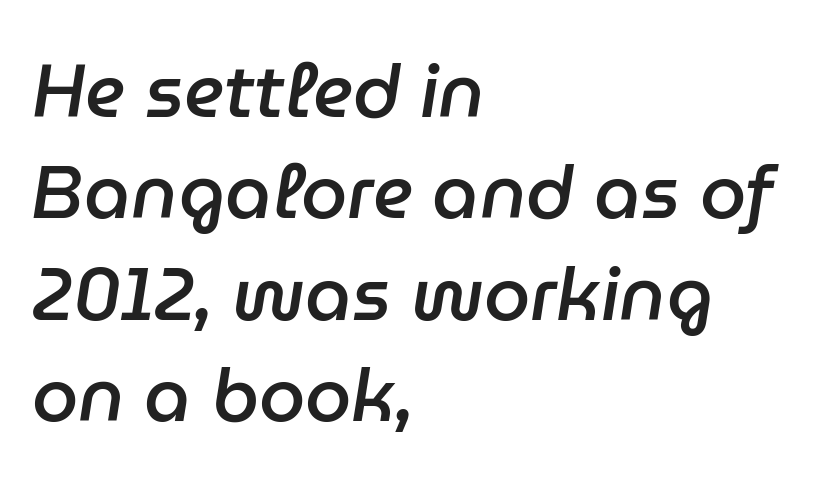
Q: Is the text bold? A: Semi-bold.
Q: Is the text italic (slanted)? A: Yes, it leans right by about 9 degrees.
Q: Is the text underlined? A: No.
Q: How is the paragraph aligned? A: Left-aligned.
Q: Is the spacing between letters normal or unusually wide? A: Normal.
Q: Is the spacing between lines tight, normal or loose? A: Normal.
Q: Width (condensed, normal, or wide)? A: Normal.
Q: Stroke contrast? A: Low.
Q: x-height? A: Medium.
Q: Monospaced? A: No.
